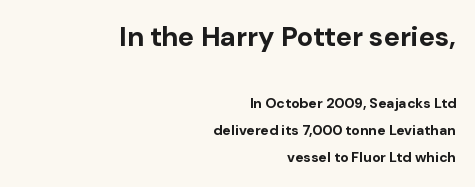
The image shows 27 px bold type, upright; set right-aligned, loose line spacing (1.96x), normal letter spacing, not underlined; the first (top) block is 1.93x larger.
